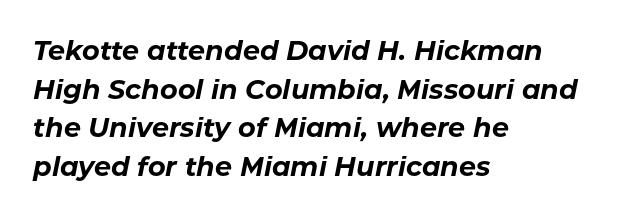
Glance below the letters and you will spot only blank space. Casual observation: everything's shoved over to the left. There's an unmistakable incline to the writing here. Spacing between characters is what you'd get straight out of the box. If you measured baseline to baseline, you'd find a middling distance.
